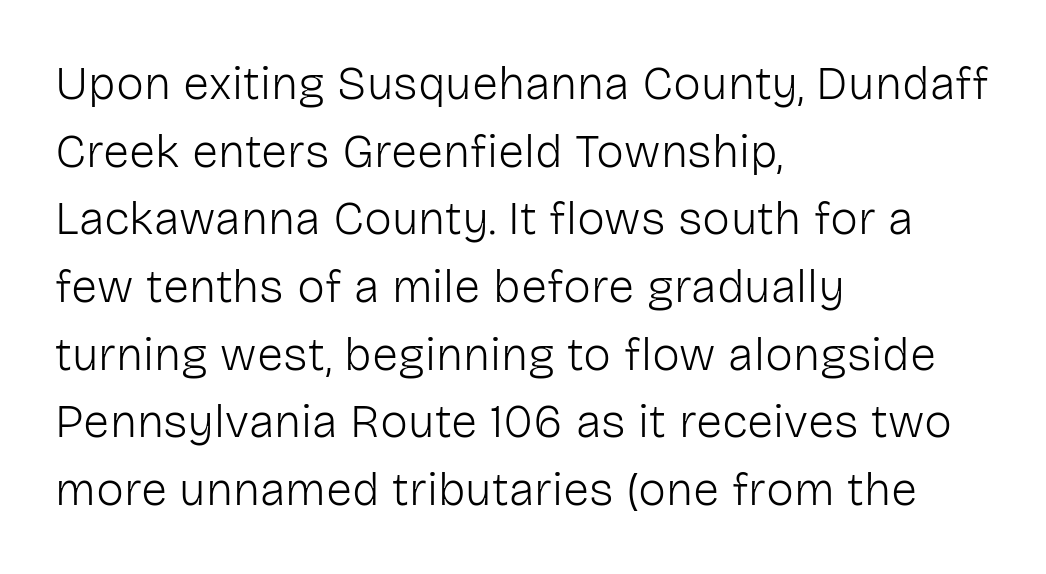
The image shows 47 px light sans-serif type, upright; set left-aligned, normal line spacing (1.44x), normal letter spacing, not underlined; low stroke contrast and a medium x-height.
